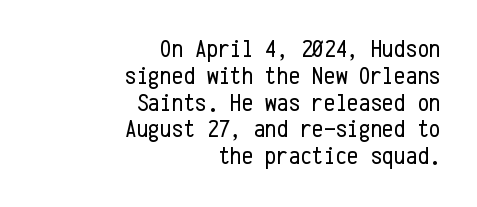
Q: Is the text bold? A: No.
Q: Is the text italic (slanted)? A: No, it is upright.
Q: Is the text underlined? A: No.
Q: How is the paragraph aligned? A: Right-aligned.
Q: Is the spacing between letters normal or unusually wide? A: Normal.
Q: Is the spacing between lines tight, normal or loose? A: Tight.
